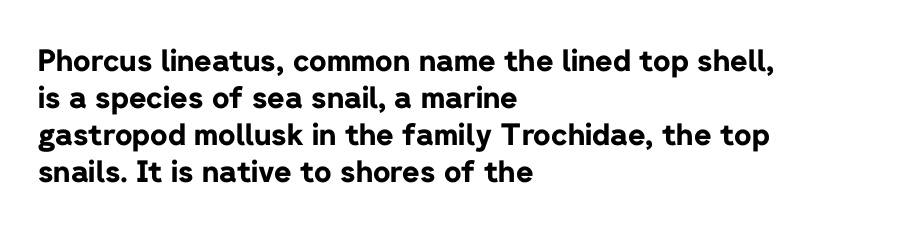
The image shows 30 px bold sans-serif type, upright; set left-aligned, line spacing 1.23x, normal letter spacing, not underlined; low stroke contrast and a medium x-height.
